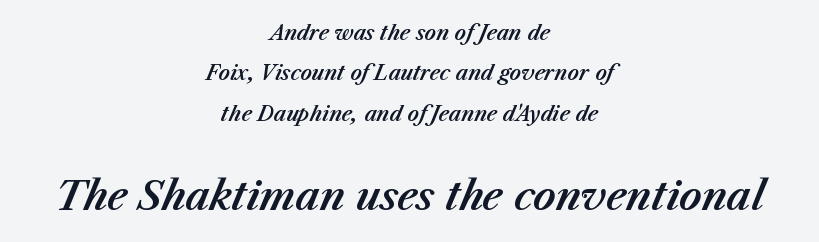
The image shows 39 px text type, italic (leaning right); set centered, loose line spacing (2.02x), normal letter spacing, not underlined; the second (bottom) block is 1.95x larger; medium stroke contrast and a medium x-height.
